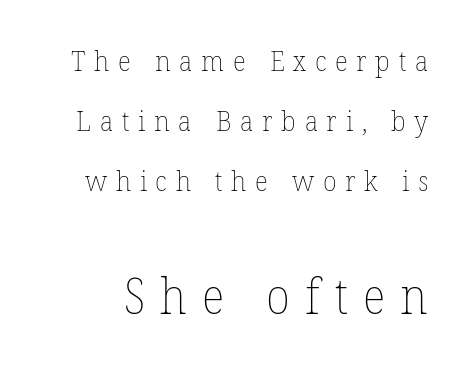
{"italic": "no", "bold": "no", "weight": "thin", "width": "normal", "stroke_contrast": "low", "x_height": "medium", "monospaced": "no", "underline": "no", "line_spacing": "loose", "line_spacing_ratio": 2.15, "letter_spacing": "wide", "letter_spacing_em": 0.31, "larger_block": "second", "size_ratio": 1.75, "glyph_px": 49}
